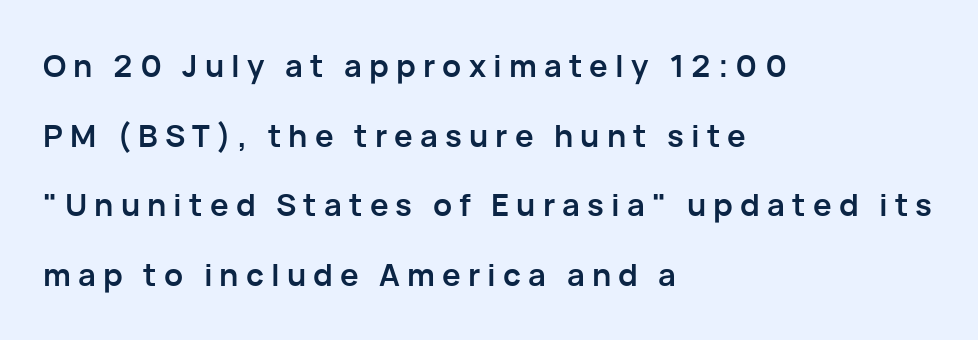
Q: Is the text bold? A: Yes.
Q: Is the text italic (slanted)? A: No, it is upright.
Q: Is the typeface a serif or a sans-serif typeface? A: Sans-serif.
Q: Is the text underlined? A: No.
Q: How is the paragraph aligned? A: Left-aligned.
Q: Is the spacing between letters normal or unusually wide? A: Unusually wide.
Q: Is the spacing between lines tight, normal or loose? A: Loose.
Q: Width (condensed, normal, or wide)? A: Normal.
Q: Stroke contrast? A: Low.
Q: x-height? A: Medium.
Q: Monospaced? A: No.
